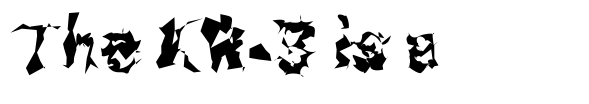
Rule under the text: the space is simply empty. The face used here is a sans, in the tradition of grotesques and geometrics. Vertical strokes here are truly vertical. No extra tracking has been applied to these lines. Think of a printed novel: that variable character pitch is what you see here.
